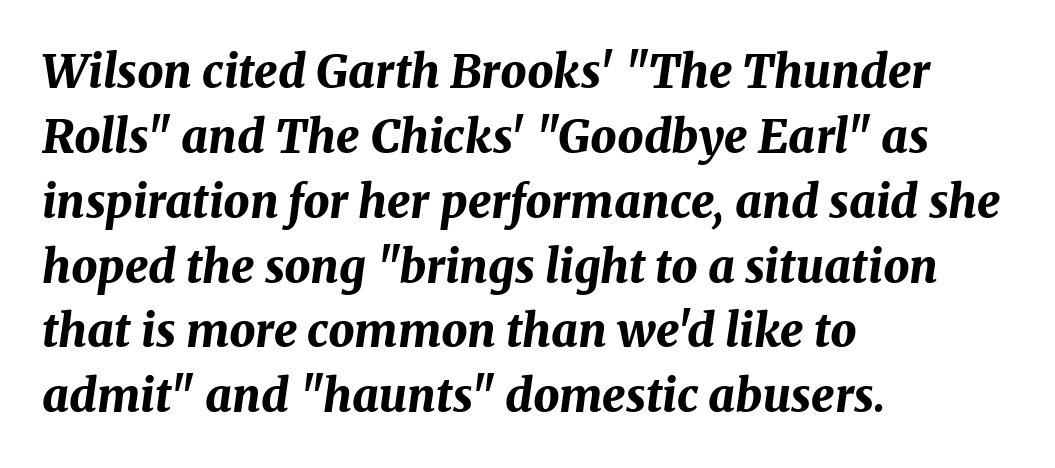
Q: Is the text bold? A: Yes.
Q: Is the text italic (slanted)? A: Yes, it leans right by about 8 degrees.
Q: Is the text underlined? A: No.
Q: How is the paragraph aligned? A: Left-aligned.
Q: Is the spacing between letters normal or unusually wide? A: Normal.
Q: Is the spacing between lines tight, normal or loose? A: Normal.
Q: Width (condensed, normal, or wide)? A: Normal.
Q: Stroke contrast? A: Medium.
Q: x-height? A: Medium.
Q: Monospaced? A: No.
